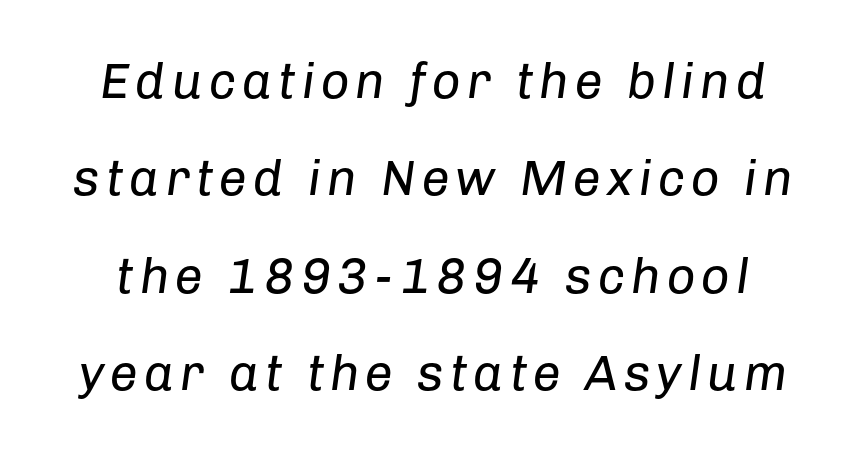
The image shows 50 px regular-weight type, italic (leaning right); set loose line spacing (1.95x), not underlined; low stroke contrast and a medium x-height.
